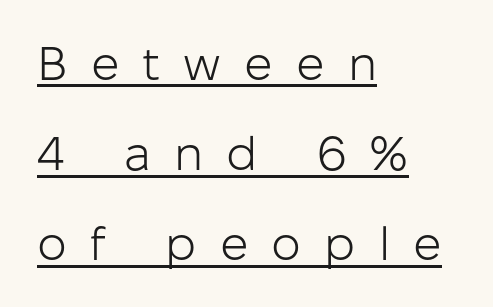
{"serif": "no", "italic": "no", "bold": "no", "weight": "light", "width": "normal", "stroke_contrast": "low", "x_height": "medium", "monospaced": "no", "underline": "yes", "align": "left", "line_spacing": "loose", "line_spacing_ratio": 1.92, "letter_spacing": "wide", "letter_spacing_em": 0.49, "glyph_px": 47}
